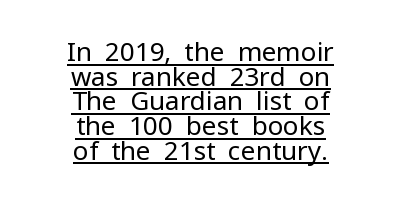
Q: Is the text bold? A: No.
Q: Is the text italic (slanted)? A: No, it is upright.
Q: Is the text underlined? A: Yes.
Q: How is the paragraph aligned? A: Centered.
Q: Is the spacing between letters normal or unusually wide? A: Normal.
Q: Is the spacing between lines tight, normal or loose? A: Tight.
